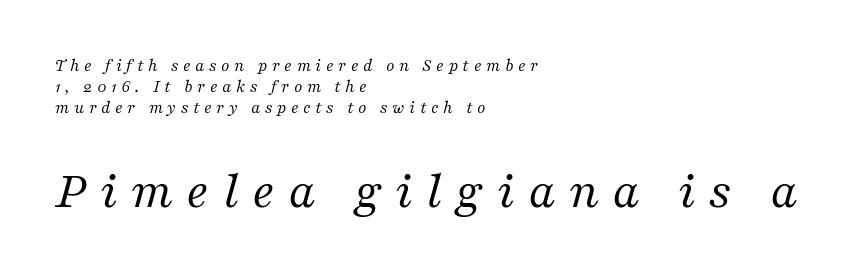
Typesetter's note — lower block bumped up in size, upper block left smaller. Note: serifs present on the glyphs. Observe the lean: these are italic letterforms. Heaviness? Minimal to ordinary, like unemphasized prose. The type is letterspaced generously, with wide tracking. The letters advance in unequal steps, a hallmark of proportional type.
